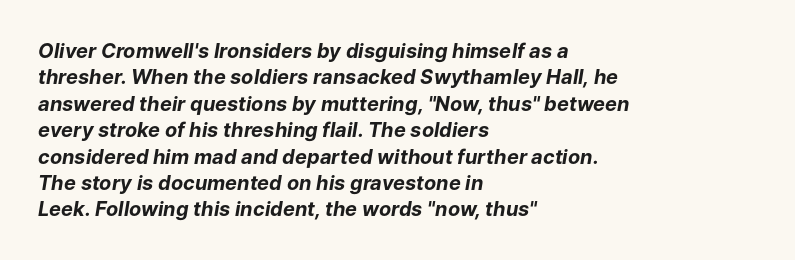
{"italic": "yes", "lean": "right", "slant_degrees": 9, "bold": "yes", "underline": "no", "align": "left", "line_spacing": "normal", "line_spacing_ratio": 1.32, "letter_spacing": "normal", "letter_spacing_em": 0.0, "glyph_px": 20}
